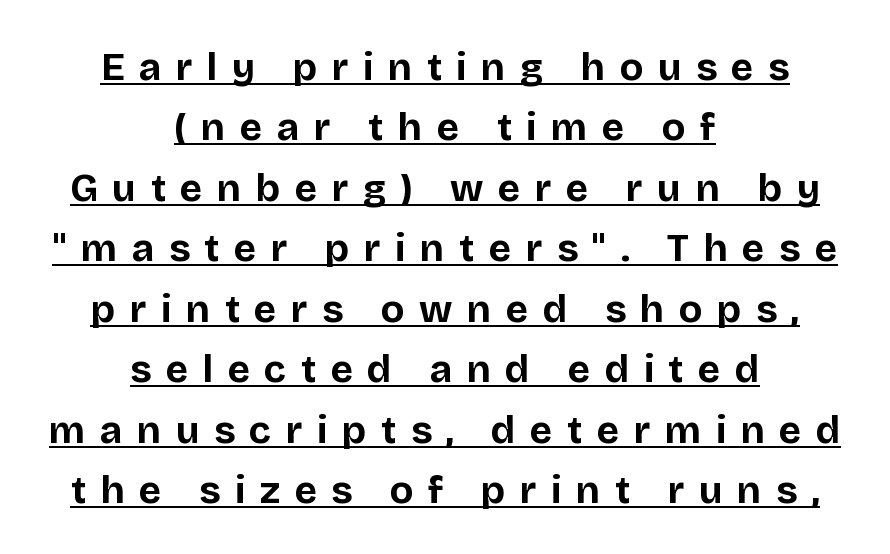
{"serif": "no", "italic": "no", "bold": "yes", "weight": "bold", "width": "normal", "stroke_contrast": "low", "x_height": "large", "monospaced": "no", "underline": "yes", "align": "center", "line_spacing": "normal", "line_spacing_ratio": 1.55, "letter_spacing": "wide", "letter_spacing_em": 0.37, "glyph_px": 39}
